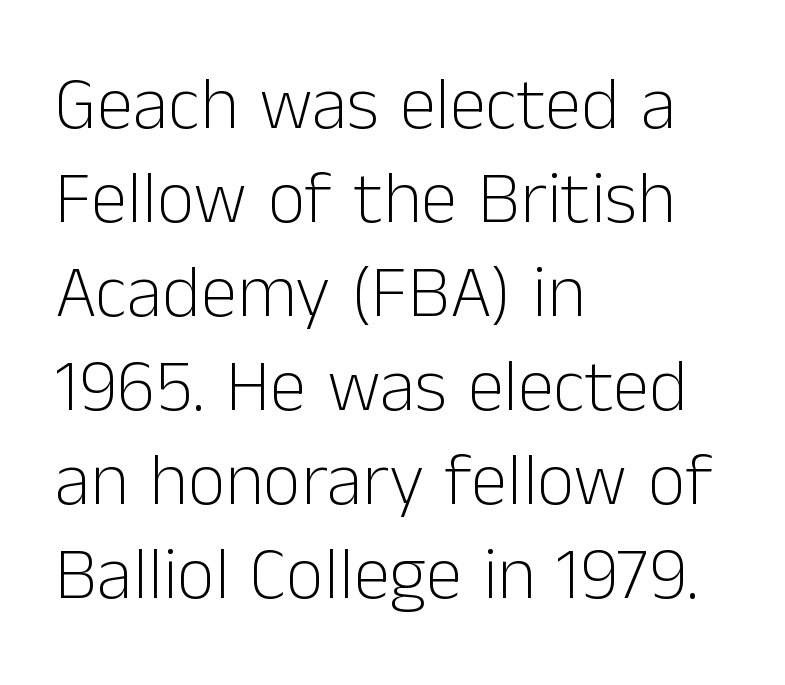
The image shows 74 px light sans-serif type, upright; set left-aligned, normal line spacing (1.27x), normal letter spacing, not underlined; low stroke contrast and a medium x-height.
